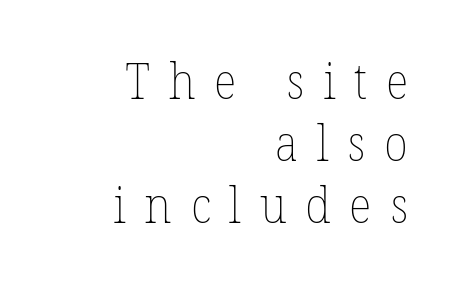
The image shows 49 px thin type; set right-aligned, normal line spacing (1.27x), unusually wide letter spacing (+0.38 em), not underlined; low stroke contrast and a medium x-height.
